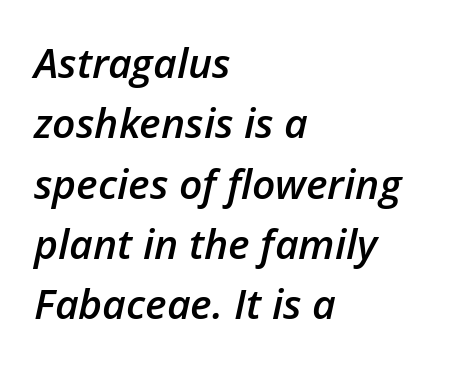
Q: Is the text bold? A: Semi-bold.
Q: Is the text italic (slanted)? A: Yes, it leans right by about 12 degrees.
Q: Is the text underlined? A: No.
Q: How is the paragraph aligned? A: Left-aligned.
Q: Is the spacing between letters normal or unusually wide? A: Normal.
Q: Is the spacing between lines tight, normal or loose? A: Normal.
Q: Width (condensed, normal, or wide)? A: Normal.
Q: Stroke contrast? A: Low.
Q: x-height? A: Medium.
Q: Monospaced? A: No.
